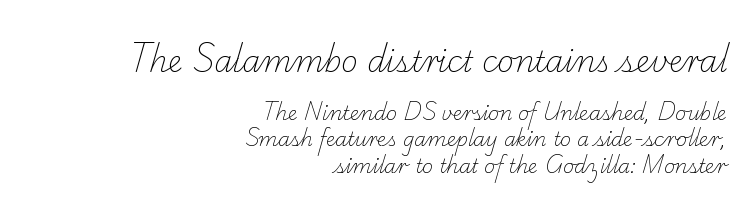
The image shows 29 px light serif type; set right-aligned, normal line spacing (1.38x), normal letter spacing, not underlined; the first (top) block is 1.53x larger; low stroke contrast and a small x-height.
